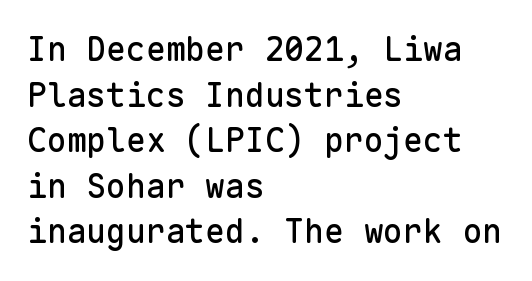
The font's upright variant was chosen for this text. You could count columns in this text — the font is strictly monospaced. Rule under the text: the space is simply empty. These lines are composed in type without serifs. This sample keeps an unexceptional amount of space between lines.
